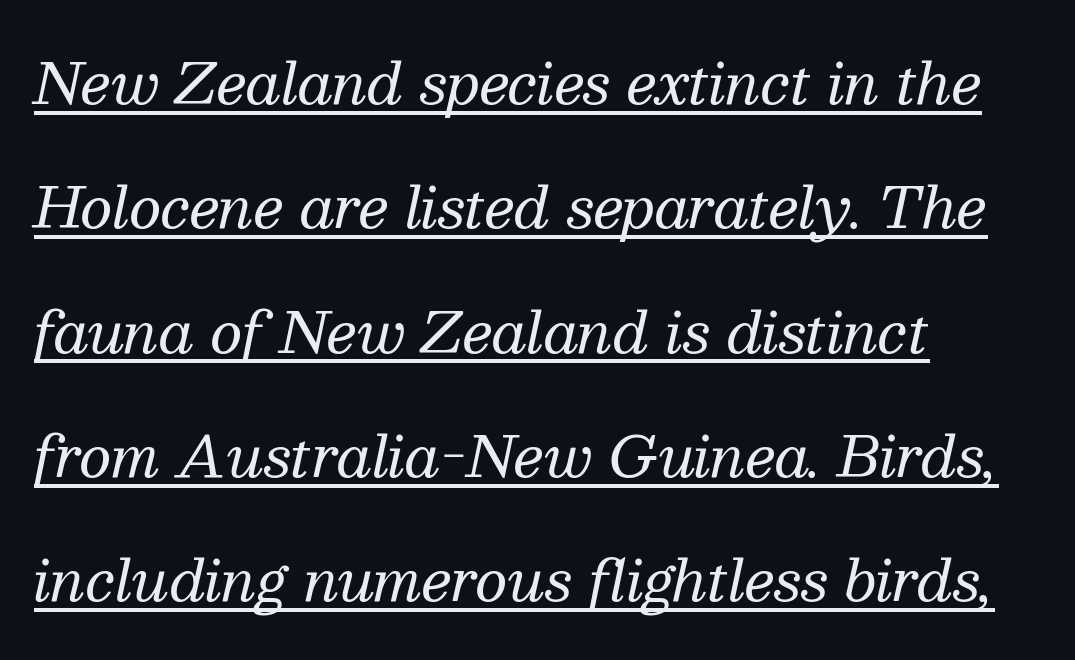
{"serif": "yes", "italic": "yes", "lean": "right", "slant_degrees": 13, "bold": "no", "weight": "regular", "width": "normal", "stroke_contrast": "medium", "x_height": "medium", "monospaced": "no", "underline": "yes", "align": "left", "line_spacing": "loose", "line_spacing_ratio": 2.22, "letter_spacing": "normal", "letter_spacing_em": 0.0, "glyph_px": 56}
